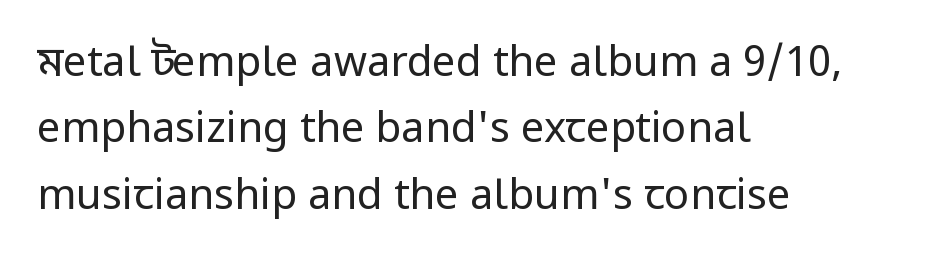
Q: Is the text bold? A: No.
Q: Is the text italic (slanted)? A: No, it is upright.
Q: Is the typeface a serif or a sans-serif typeface? A: Sans-serif.
Q: Is the text underlined? A: No.
Q: How is the paragraph aligned? A: Left-aligned.
Q: Is the spacing between letters normal or unusually wide? A: Normal.
Q: Is the spacing between lines tight, normal or loose? A: Normal.
Q: Width (condensed, normal, or wide)? A: Normal.
Q: Stroke contrast? A: Low.
Q: x-height? A: Medium.
Q: Monospaced? A: No.
